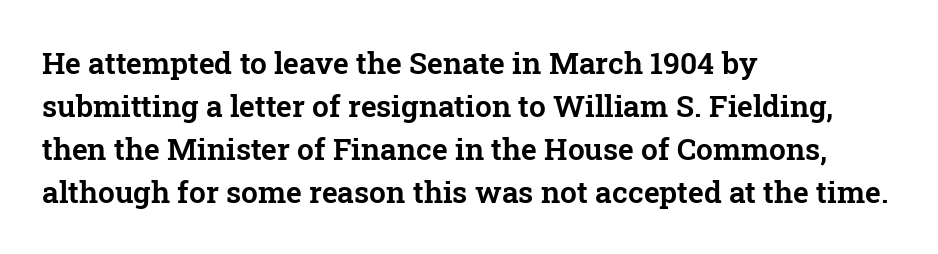
{"serif": "yes", "italic": "no", "width": "normal", "stroke_contrast": "low", "x_height": "medium", "monospaced": "no", "underline": "no", "align": "left", "line_spacing": "normal", "line_spacing_ratio": 1.43, "letter_spacing": "normal", "letter_spacing_em": 0.0, "glyph_px": 30}
